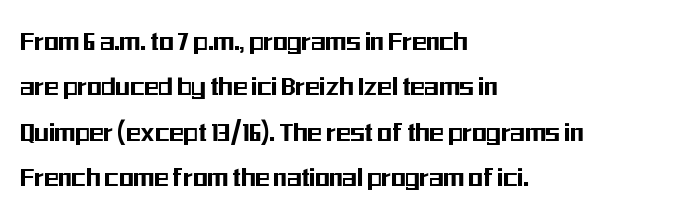
The image shows 30 px condensed sans-serif type, upright; set left-aligned, normal line spacing (1.51x), normal letter spacing, not underlined; medium stroke contrast and a medium x-height.
